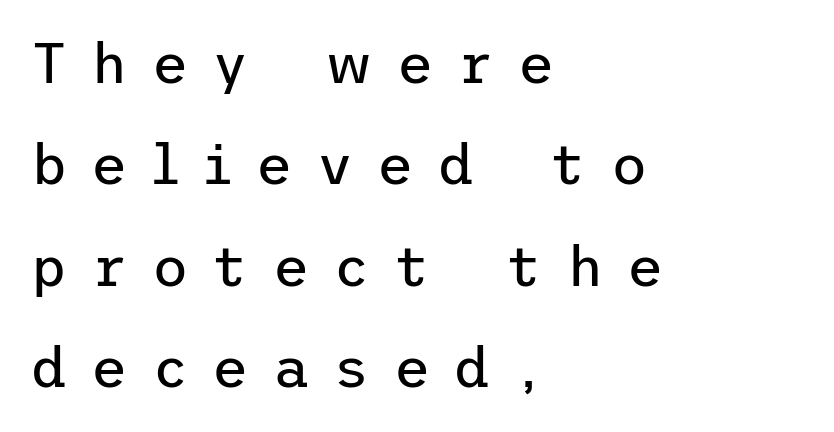
Q: Is the text bold? A: No.
Q: Is the text italic (slanted)? A: No, it is upright.
Q: Is the typeface a serif or a sans-serif typeface? A: Sans-serif.
Q: Is the text underlined? A: No.
Q: How is the paragraph aligned? A: Left-aligned.
Q: Is the spacing between letters normal or unusually wide? A: Unusually wide.
Q: Width (condensed, normal, or wide)? A: Normal.
Q: Stroke contrast? A: Low.
Q: x-height? A: Medium.
